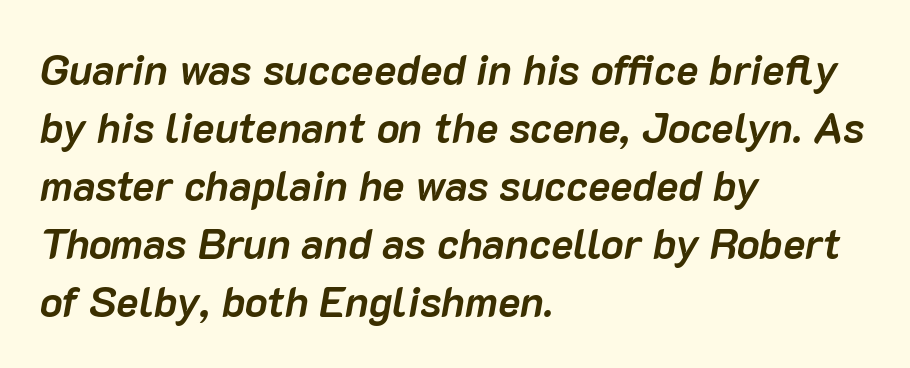
The image shows 42 px semibold type, italic (leaning right); set left-aligned, normal line spacing (1.38x), normal letter spacing, not underlined; low stroke contrast and a medium x-height.
